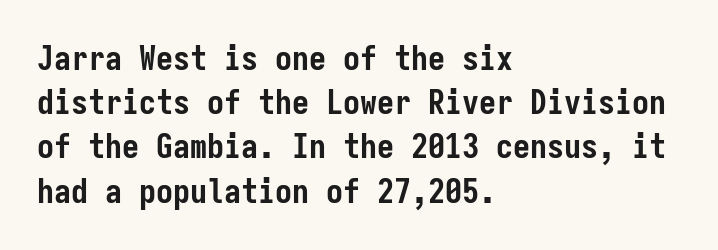
The image shows 34 px semibold, condensed sans-serif type, upright, monospaced; set left-aligned, normal line spacing (1.3x), normal letter spacing, not underlined; low stroke contrast and a medium x-height.
